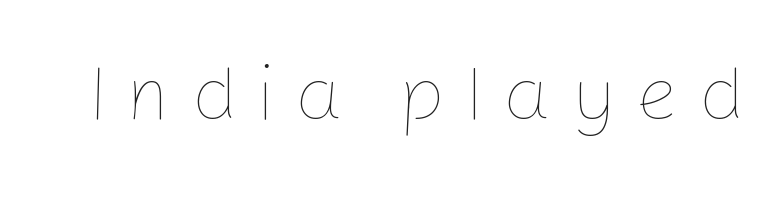
Q: Is the text bold? A: No.
Q: Is the text italic (slanted)? A: No, it is upright.
Q: Is the text underlined? A: No.
Q: Is the spacing between letters normal or unusually wide? A: Unusually wide.
Q: Width (condensed, normal, or wide)? A: Normal.
Q: Stroke contrast? A: Low.
Q: x-height? A: Medium.
Q: Monospaced? A: No.
